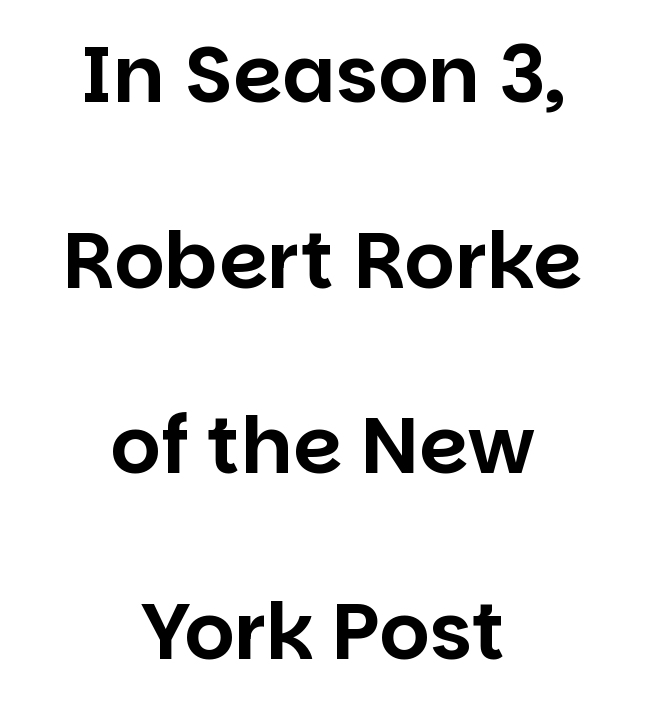
The image shows 79 px sans-serif type, upright; set centered, loose line spacing (2.35x), normal letter spacing, not underlined; low stroke contrast and a large x-height.
